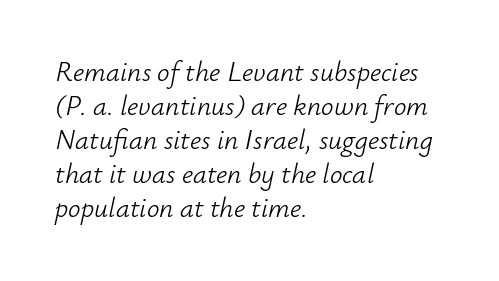
Q: Is the text bold? A: No.
Q: Is the text italic (slanted)? A: Yes, it leans right by about 12 degrees.
Q: Is the text underlined? A: No.
Q: How is the paragraph aligned? A: Left-aligned.
Q: Is the spacing between letters normal or unusually wide? A: Normal.
Q: Width (condensed, normal, or wide)? A: Normal.
Q: Stroke contrast? A: Low.
Q: x-height? A: Small.
Q: Monospaced? A: No.
